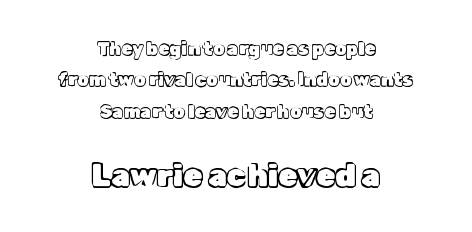
The image shows 31 px text type, upright; set centered, line spacing 1.74x, normal letter spacing, not underlined; the second (bottom) block is 1.72x larger; a medium x-height.
